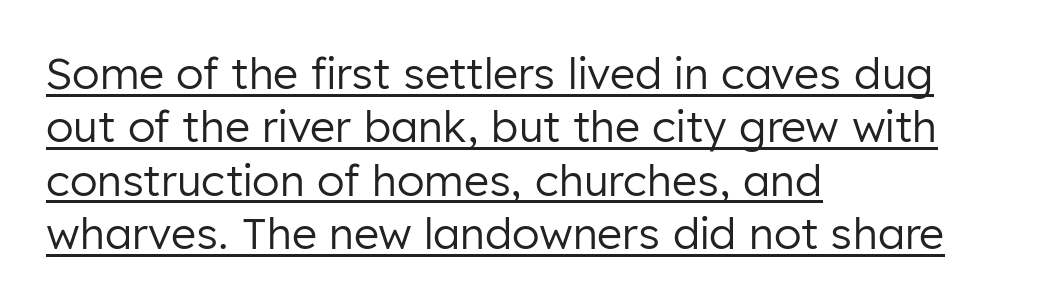
A typesetter would mark this as roman, not italic. Each line starts at the same left margin while the right side varies. Serif or sans? Sans — the stroke terminals are bare. Somebody hit Ctrl+U on this one — the words are underlined. Proportional: the letters do not fall into vertical columns.
